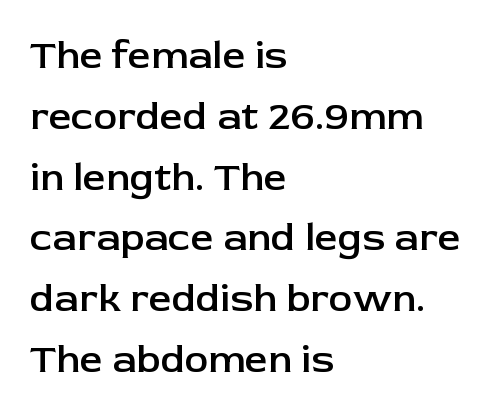
{"serif": "no", "italic": "no", "bold": "semi", "weight": "semibold", "width": "normal", "stroke_contrast": "low", "x_height": "medium", "monospaced": "no", "underline": "no", "align": "left", "line_spacing": "normal", "line_spacing_ratio": 1.52, "letter_spacing": "normal", "letter_spacing_em": 0.0, "glyph_px": 40}
